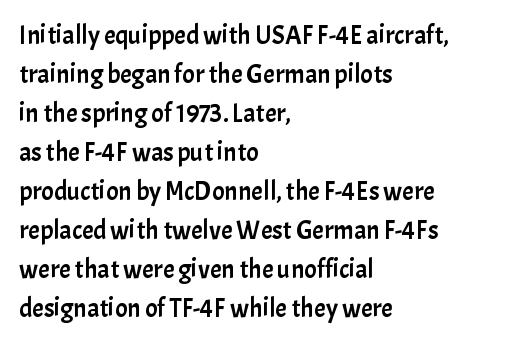
Q: Is the text italic (slanted)? A: No, it is upright.
Q: Is the text underlined? A: No.
Q: How is the paragraph aligned? A: Left-aligned.
Q: Is the spacing between letters normal or unusually wide? A: Normal.
Q: Is the spacing between lines tight, normal or loose? A: Normal.
